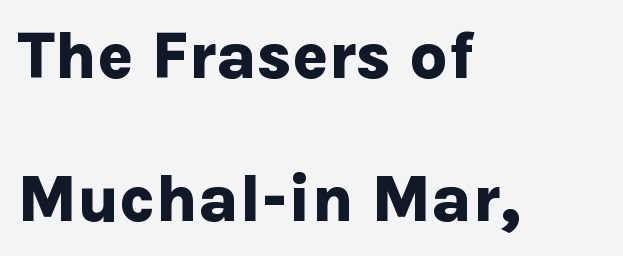
{"serif": "no", "italic": "no", "bold": "yes", "weight": "bold", "width": "normal", "stroke_contrast": "low", "x_height": "medium", "monospaced": "no", "underline": "no", "align": "left", "line_spacing": "loose", "line_spacing_ratio": 2.17, "letter_spacing": "normal", "letter_spacing_em": 0.0, "glyph_px": 66}
